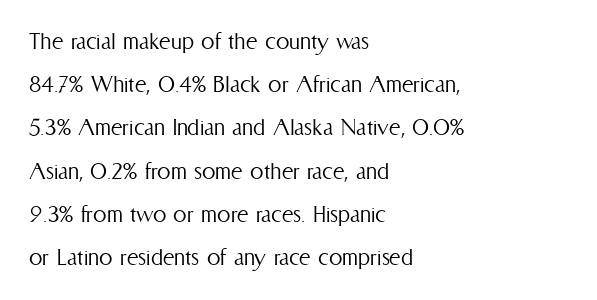
The image shows 27 px text type, upright; set left-aligned, normal line spacing (1.6x), normal letter spacing, not underlined.
